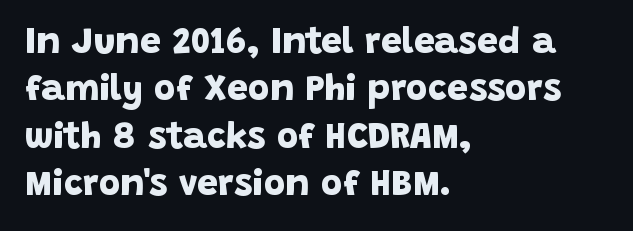
Q: Is the text bold? A: Yes.
Q: Is the typeface a serif or a sans-serif typeface? A: Sans-serif.
Q: Is the text underlined? A: No.
Q: How is the paragraph aligned? A: Left-aligned.
Q: Is the spacing between letters normal or unusually wide? A: Normal.
Q: Is the spacing between lines tight, normal or loose? A: Normal.
Q: Width (condensed, normal, or wide)? A: Normal.
Q: Stroke contrast? A: Low.
Q: x-height? A: Large.
Q: Monospaced? A: No.
